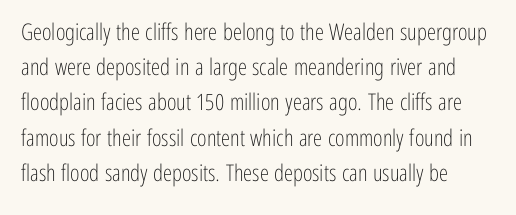
{"italic": "no", "bold": "no", "underline": "no", "line_spacing": "normal", "line_spacing_ratio": 1.53, "letter_spacing": "normal", "letter_spacing_em": 0.0, "glyph_px": 23}
